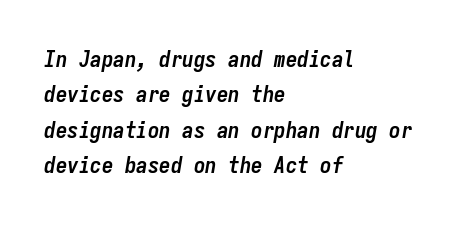
{"italic": "yes", "lean": "right", "slant_degrees": 9, "bold": "yes", "underline": "no", "align": "left", "line_spacing": "normal", "line_spacing_ratio": 1.54, "letter_spacing": "normal", "letter_spacing_em": 0.0, "glyph_px": 23}
